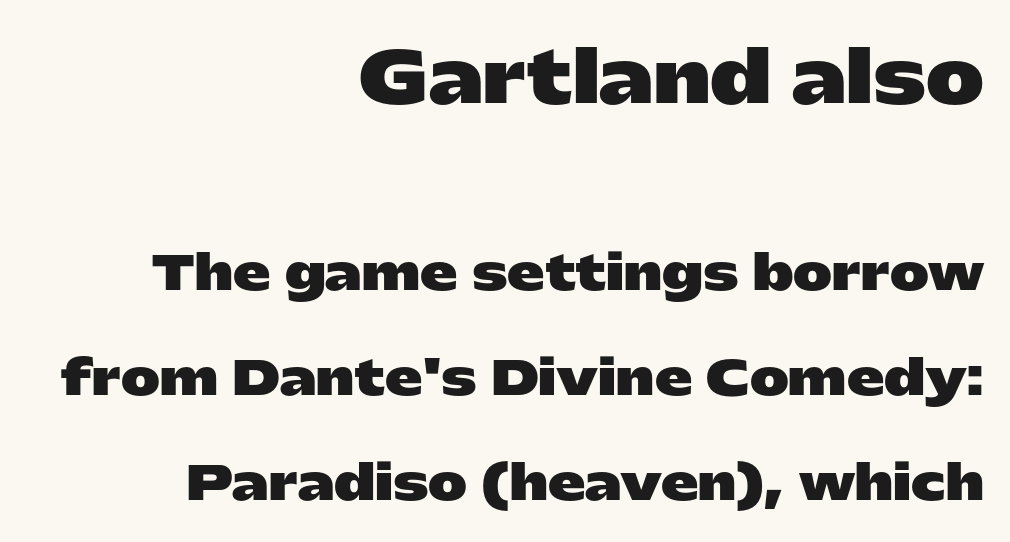
The image shows 70 px heavy, wide sans-serif type, upright; set right-aligned, loose line spacing (2.23x), normal letter spacing, not underlined; the first (top) block is 1.49x larger; low stroke contrast and a medium x-height.
